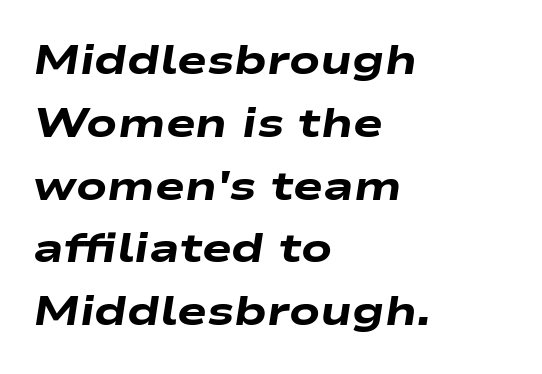
The rendering uses a moderate line-height, typical for paragraphs. Characters follow at the spacing the type designer built in. Looks like regular typesetting: each glyph gets only the width it needs. Summary of weight: heavy, a full bold. The paragraph has a hard left edge and a soft right edge. The axis of the letterforms is tilted away from vertical.
